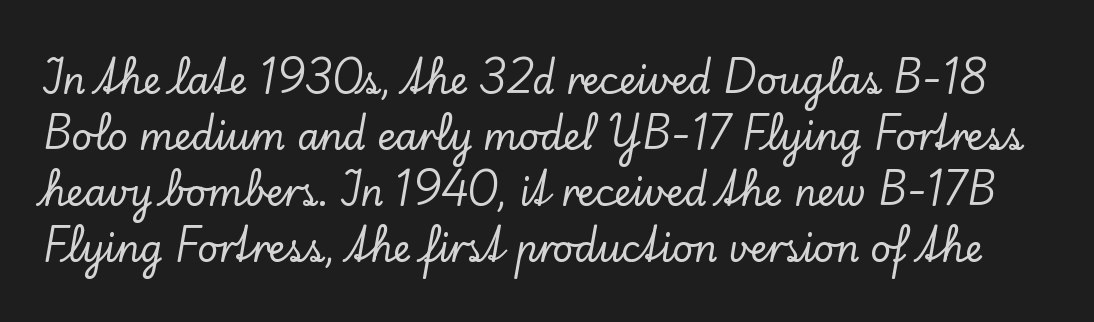
{"serif": "yes", "width": "normal", "stroke_contrast": "low", "x_height": "small", "monospaced": "no", "underline": "no", "line_spacing": "normal", "line_spacing_ratio": 1.56, "letter_spacing": "normal", "letter_spacing_em": 0.0, "glyph_px": 36}
